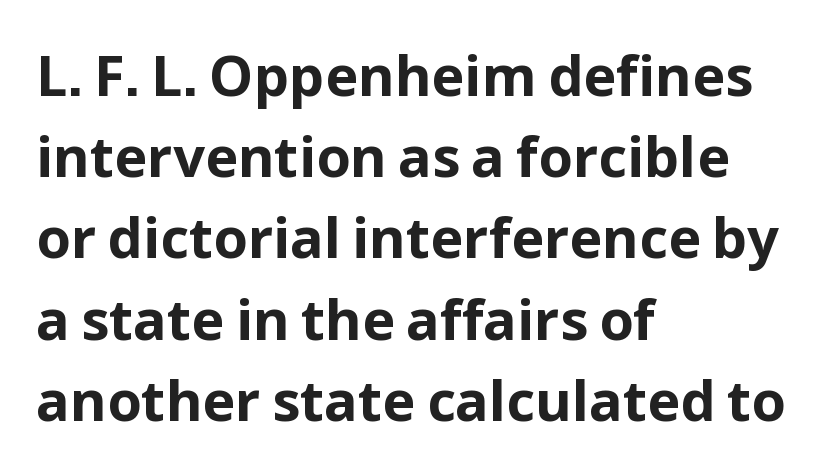
You could call the tracking neutral — neither tight nor loose. Check the space under the baseline: it is left empty. Is there much room between lines? A standard amount, neither cramped nor airy. Upright lettering throughout.
